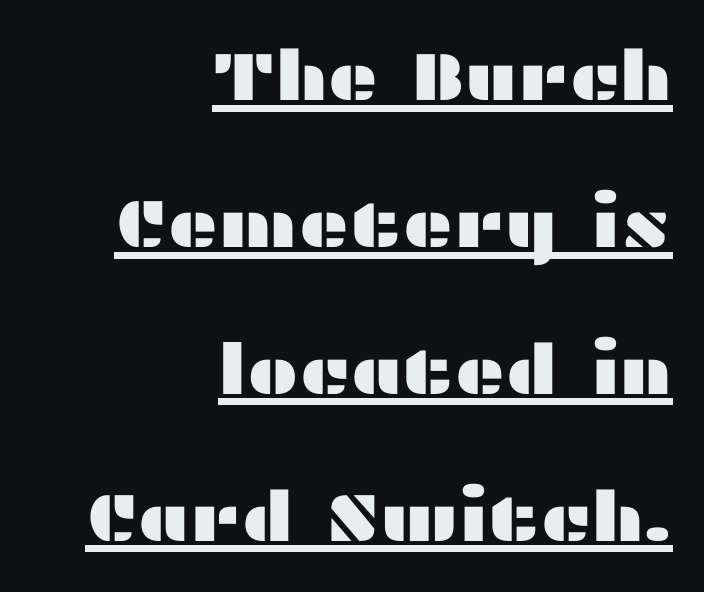
You could not count columns in this text — the font is proportionally spaced. Honestly, the letter spacing is just normal — you wouldn't notice it. Regarding leading, the lines here are spaced well apart. The characters display no serif detailing; their extremities are plain. The rendered words wear a rule along their underside. Upright lettering throughout.
